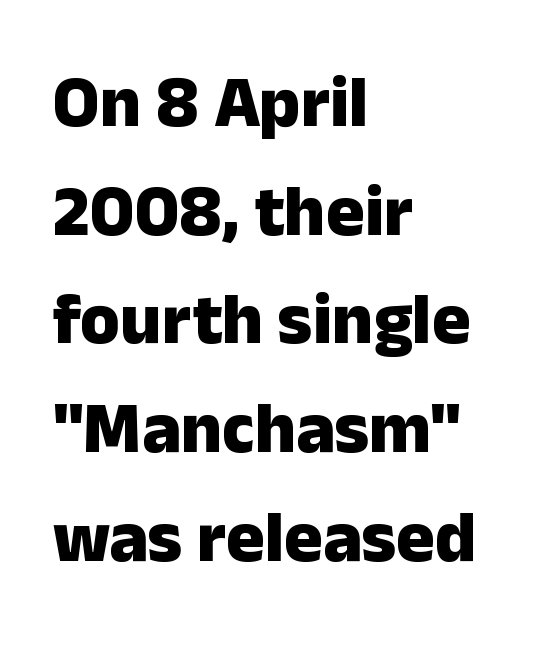
Compared with typical body copy, the letter spacing here is the same. This rendering uses left alignment, leaving the right contour irregular. Serifs: no, the terminals of the letterforms are clean. Students, observe: this is what conventionally led text looks like. Plain, unruled lines of type. The face used here has the dense, thick strokes of a bold.
